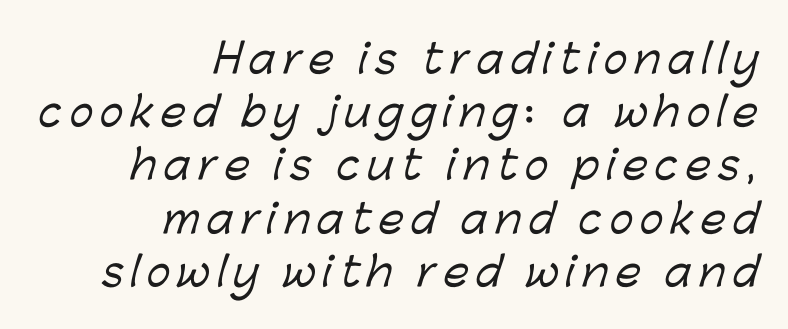
Q: Is the typeface a serif or a sans-serif typeface? A: Sans-serif.
Q: Is the text underlined? A: No.
Q: How is the paragraph aligned? A: Right-aligned.
Q: Is the spacing between lines tight, normal or loose? A: Normal.
Q: Width (condensed, normal, or wide)? A: Normal.
Q: Stroke contrast? A: Low.
Q: x-height? A: Medium.
Q: Monospaced? A: No.
